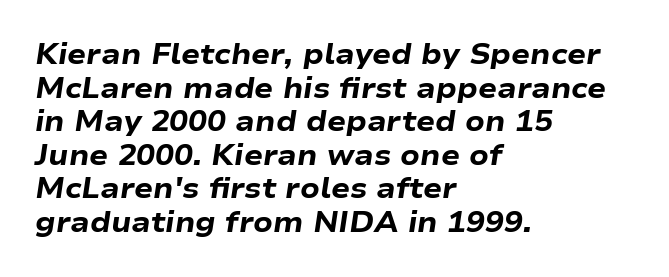
{"italic": "yes", "lean": "right", "slant_degrees": 9, "bold": "yes", "weight": "heavy", "width": "wide", "stroke_contrast": "low", "x_height": "medium", "monospaced": "no", "underline": "no", "align": "left", "line_spacing_ratio": 1.2, "letter_spacing": "normal", "letter_spacing_em": 0.0, "glyph_px": 28}
